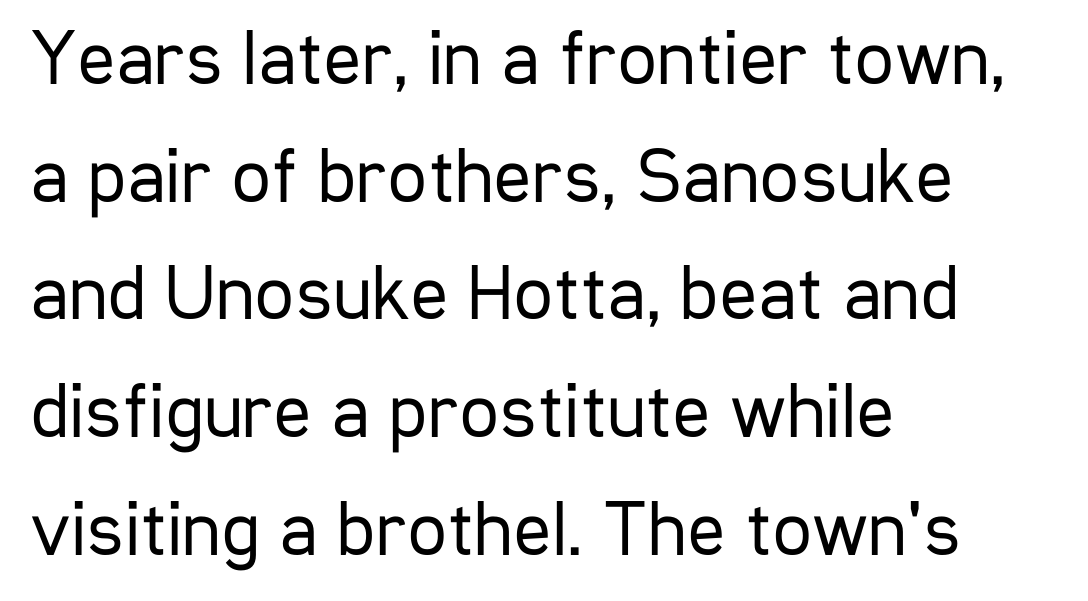
Q: Is the text bold? A: No.
Q: Is the text italic (slanted)? A: No, it is upright.
Q: Is the typeface a serif or a sans-serif typeface? A: Sans-serif.
Q: Is the text underlined? A: No.
Q: How is the paragraph aligned? A: Left-aligned.
Q: Is the spacing between letters normal or unusually wide? A: Normal.
Q: Is the spacing between lines tight, normal or loose? A: Normal.
Q: Width (condensed, normal, or wide)? A: Condensed.
Q: Stroke contrast? A: Low.
Q: x-height? A: Medium.
Q: Monospaced? A: No.
